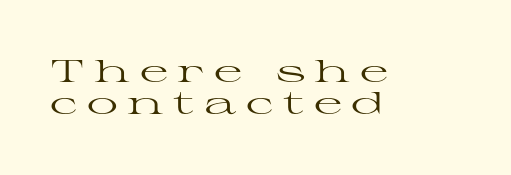
Each stroke keeps to a modest, everyday thickness or less. Spacing verdict: proportional, widths tailored to each character. Which margin do the lines hug? The left one — the right edge is uneven. Is this a sans? No — the strokes have serifs.
